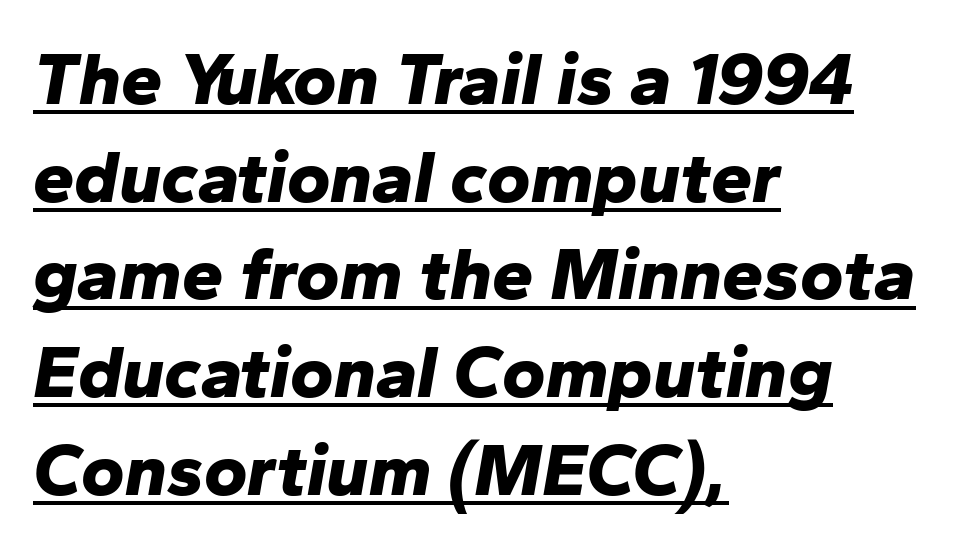
Does the lettering tilt? It does — this is italic. Regarding leading, the lines here are spaced in the standard way. Alignment: flush left. Weight check: bold — yes, fully.
